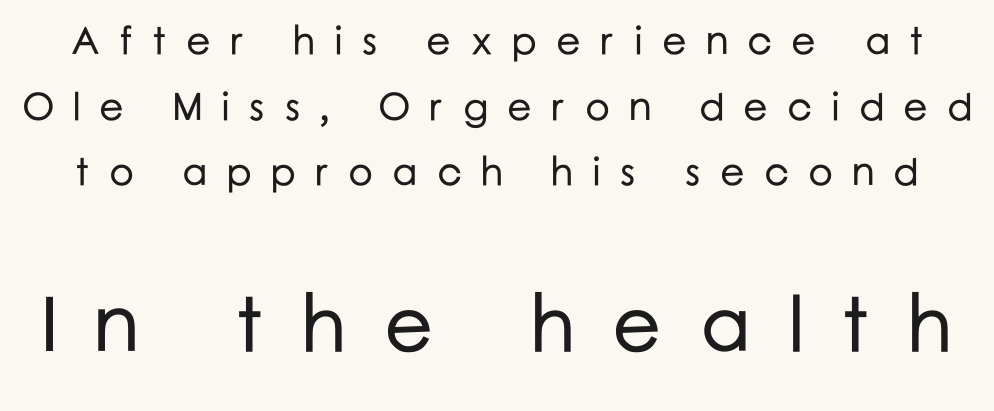
Q: Is the text italic (slanted)? A: No, it is upright.
Q: Is the typeface a serif or a sans-serif typeface? A: Sans-serif.
Q: Is the text underlined? A: No.
Q: Is the spacing between letters normal or unusually wide? A: Unusually wide.
Q: Is the spacing between lines tight, normal or loose? A: Normal.
Q: Which block of text is set in a larger size, the first (top) or the second (bottom)? A: The second (bottom) one.
Q: Width (condensed, normal, or wide)? A: Normal.
Q: Stroke contrast? A: Low.
Q: x-height? A: Medium.
Q: Monospaced? A: No.
